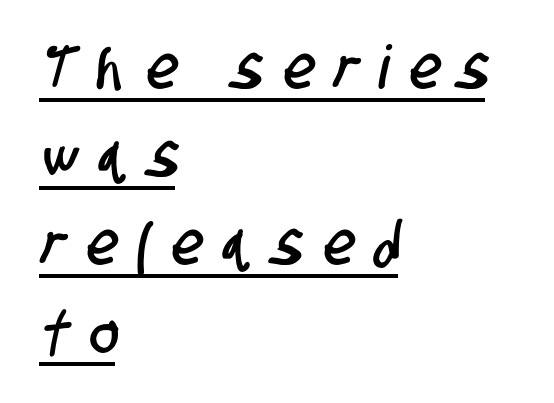
Q: Is the typeface a serif or a sans-serif typeface? A: Sans-serif.
Q: Is the text underlined? A: Yes.
Q: How is the paragraph aligned? A: Left-aligned.
Q: Is the spacing between letters normal or unusually wide? A: Unusually wide.
Q: Is the spacing between lines tight, normal or loose? A: Normal.
Q: Width (condensed, normal, or wide)? A: Condensed.
Q: Stroke contrast? A: Low.
Q: x-height? A: Large.
Q: Monospaced? A: No.
